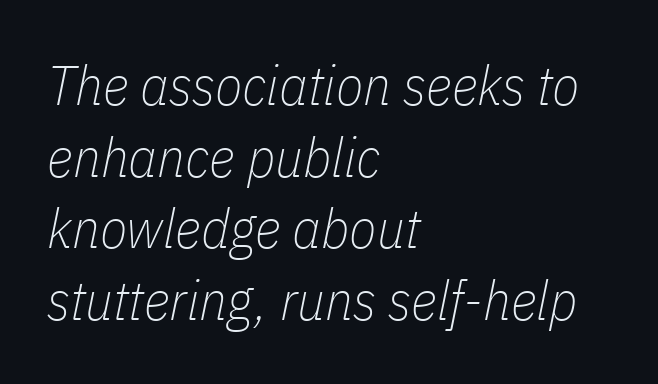
Q: Is the text bold? A: No.
Q: Is the text italic (slanted)? A: Yes, it leans right by about 11 degrees.
Q: Is the text underlined? A: No.
Q: How is the paragraph aligned? A: Left-aligned.
Q: Is the spacing between letters normal or unusually wide? A: Normal.
Q: Is the spacing between lines tight, normal or loose? A: Normal.
Q: Width (condensed, normal, or wide)? A: Condensed.
Q: Stroke contrast? A: Low.
Q: x-height? A: Medium.
Q: Monospaced? A: No.
